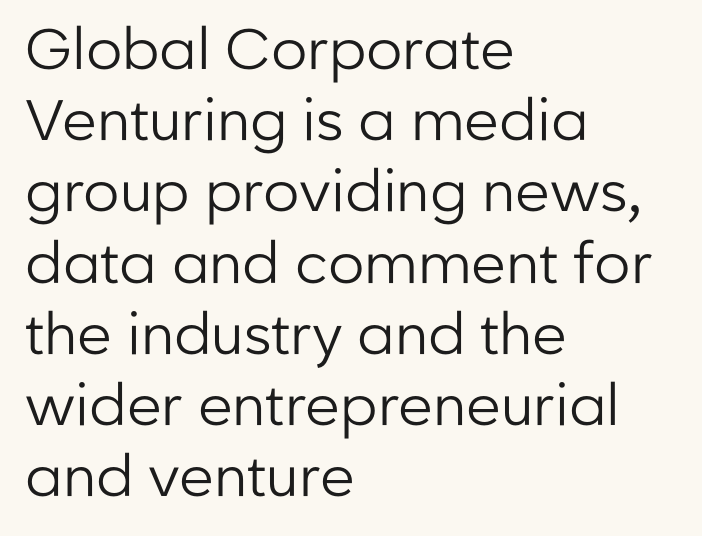
These lines are rendered in a variable-pitch font. Descenders hang freely into open space. Unbolded letterforms with no extra heft. Vertically, the passage feels balanced, rows spaced as you'd expect.
